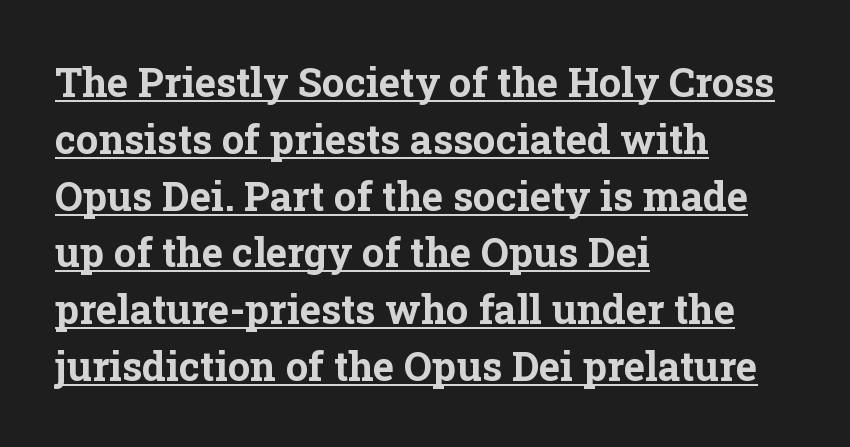
Glyph-to-glyph distance matches everyday printed text. Summary of weight: heavy, a full bold. Looks like someone drew a line under every word here. Each new line begins a customary step beneath the previous one. Here the designer chose a conventional face with non-uniform glyph widths.
